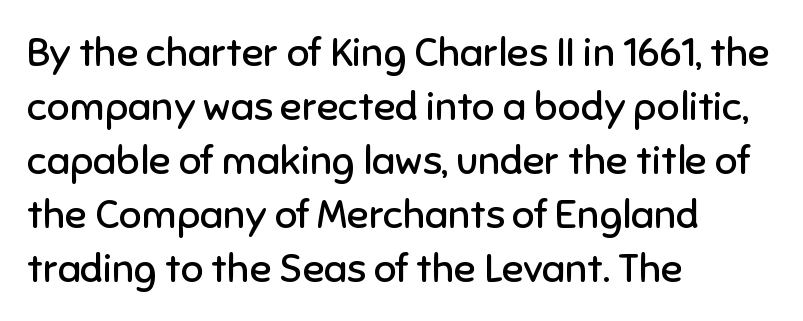
Q: Is the text bold? A: No.
Q: Is the text italic (slanted)? A: No, it is upright.
Q: Is the typeface a serif or a sans-serif typeface? A: Sans-serif.
Q: Is the text underlined? A: No.
Q: How is the paragraph aligned? A: Left-aligned.
Q: Is the spacing between letters normal or unusually wide? A: Normal.
Q: Is the spacing between lines tight, normal or loose? A: Normal.
Q: Width (condensed, normal, or wide)? A: Normal.
Q: Stroke contrast? A: Low.
Q: x-height? A: Medium.
Q: Monospaced? A: No.
